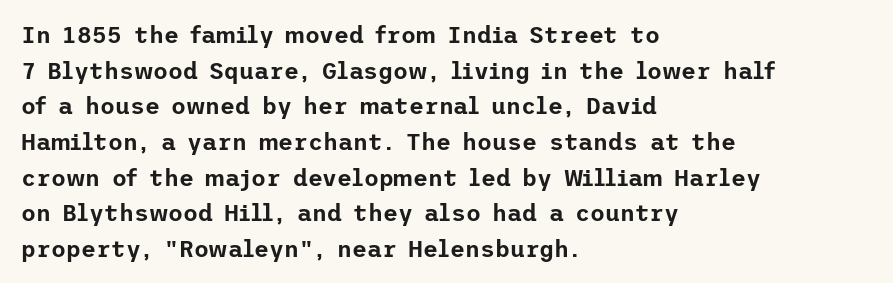
The image shows 23 px text type, upright; set left-aligned, normal line spacing (1.55x), normal letter spacing, not underlined.
